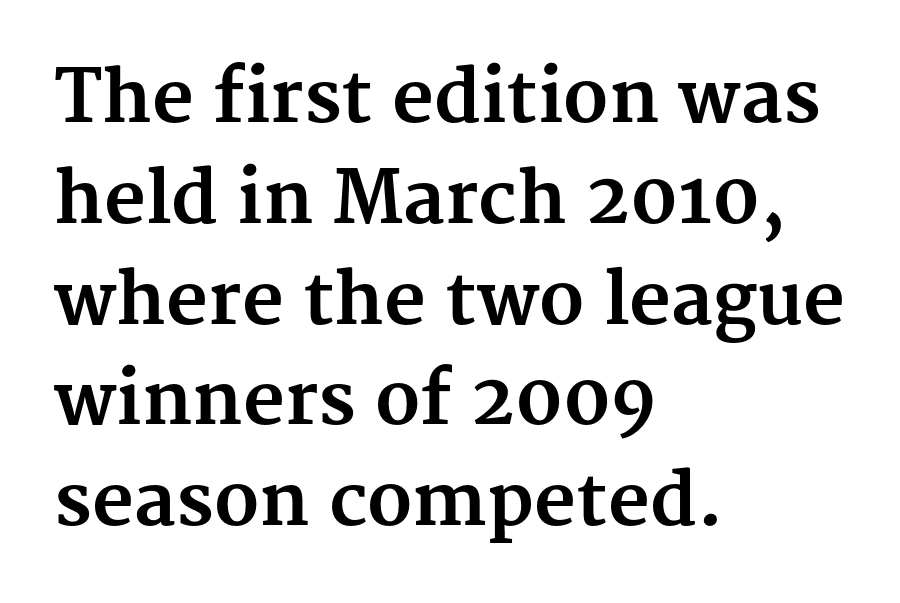
The image shows 72 px bold serif type, upright; set left-aligned, normal line spacing (1.4x), normal letter spacing, not underlined; medium stroke contrast and a medium x-height.
